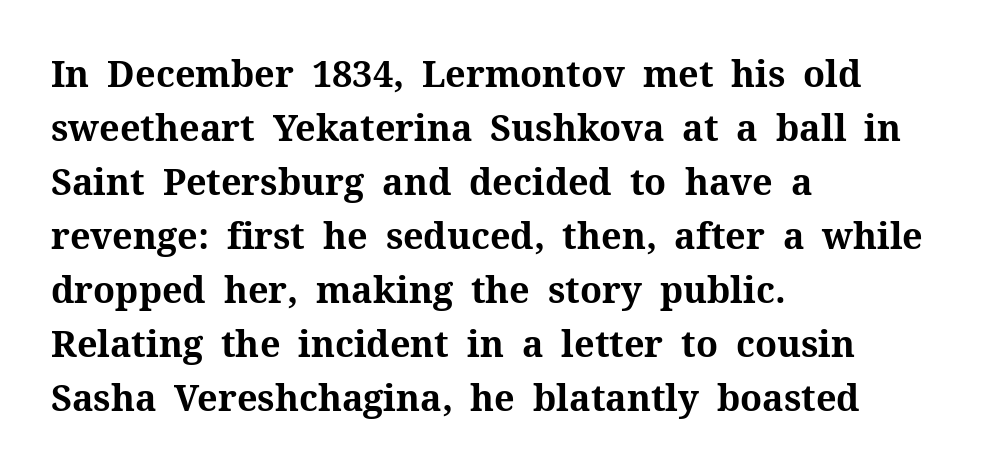
Vertically, the passage feels balanced, rows spaced as you'd expect. Italic: no, the glyphs are upright roman. No word sits above an underline. The horizontal fit of the characters is conventional and even. What weight is shown? A full bold with thick strokes.
